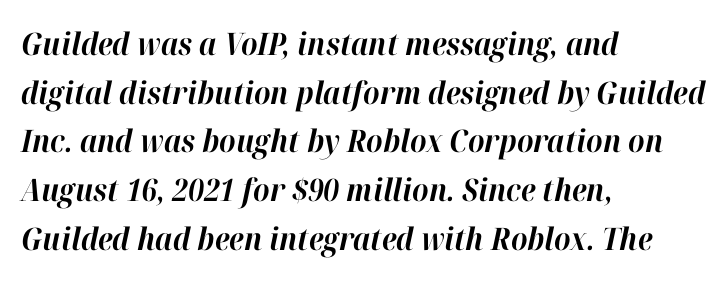
Compared with typical paragraphs, the rows here are spaced about the same. The ragged edge is on the right, which tells us the setting is flush left. Type without underlining. How are the letters spaced? Ordinarily, with no added tracking. As a designer I'd log this as weight 700, bold. Tall strokes in this sample are angled rather than plumb.
